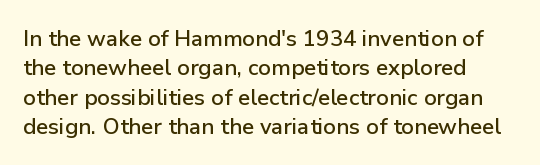
{"italic": "no", "underline": "no", "align": "left", "line_spacing": "normal", "line_spacing_ratio": 1.33, "letter_spacing": "normal", "letter_spacing_em": 0.0, "glyph_px": 22}
